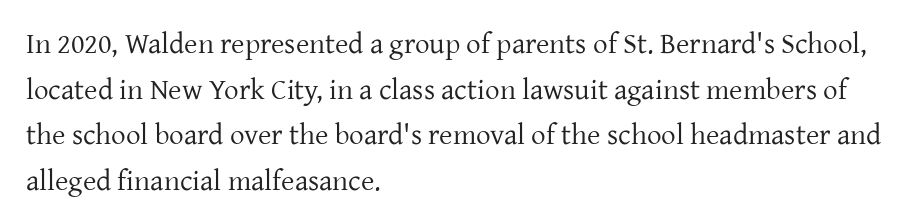
Q: Is the text bold? A: No.
Q: Is the text italic (slanted)? A: No, it is upright.
Q: Is the typeface a serif or a sans-serif typeface? A: Serif.
Q: Is the text underlined? A: No.
Q: How is the paragraph aligned? A: Left-aligned.
Q: Is the spacing between letters normal or unusually wide? A: Normal.
Q: Is the spacing between lines tight, normal or loose? A: Normal.
Q: Width (condensed, normal, or wide)? A: Normal.
Q: Stroke contrast? A: Low.
Q: x-height? A: Medium.
Q: Monospaced? A: No.
